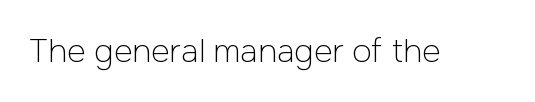
The image shows 32 px light sans-serif type, upright; set normal letter spacing, not underlined; low stroke contrast and a medium x-height.
